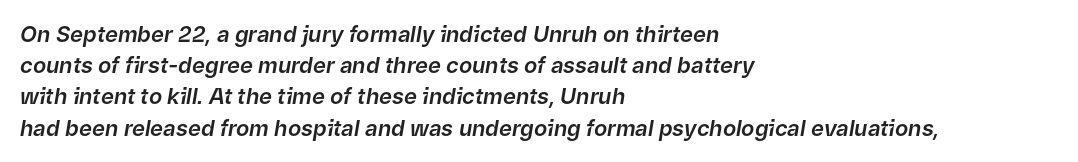
The image shows 22 px text type, italic (leaning right); set left-aligned, normal line spacing (1.42x), normal letter spacing, not underlined.
